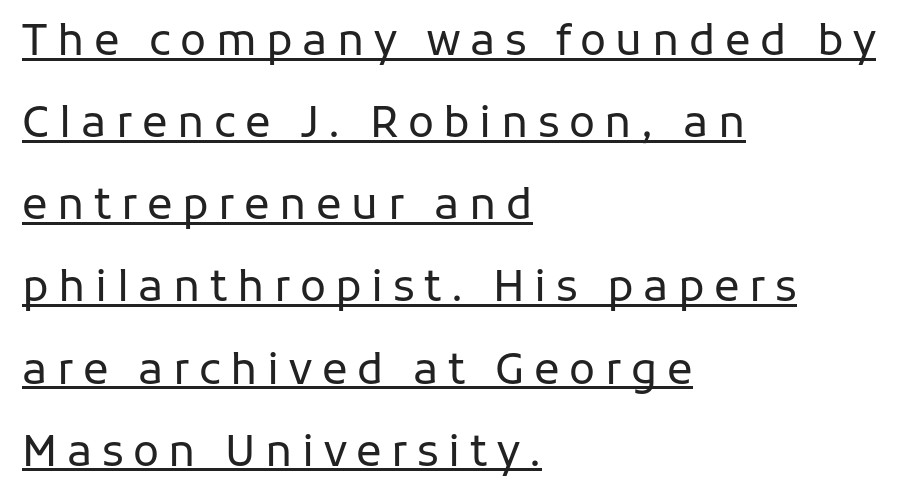
Q: Is the text bold? A: No.
Q: Is the text italic (slanted)? A: No, it is upright.
Q: Is the typeface a serif or a sans-serif typeface? A: Sans-serif.
Q: Is the text underlined? A: Yes.
Q: How is the paragraph aligned? A: Left-aligned.
Q: Is the spacing between letters normal or unusually wide? A: Unusually wide.
Q: Is the spacing between lines tight, normal or loose? A: Loose.
Q: Width (condensed, normal, or wide)? A: Normal.
Q: Stroke contrast? A: Low.
Q: x-height? A: Medium.
Q: Monospaced? A: No.
